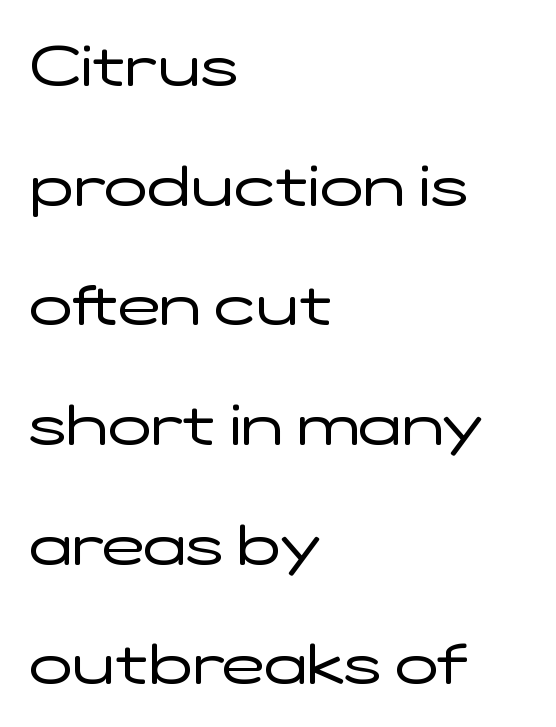
Q: Is the text bold? A: No.
Q: Is the text italic (slanted)? A: No, it is upright.
Q: Is the typeface a serif or a sans-serif typeface? A: Sans-serif.
Q: Is the text underlined? A: No.
Q: How is the paragraph aligned? A: Left-aligned.
Q: Is the spacing between letters normal or unusually wide? A: Normal.
Q: Is the spacing between lines tight, normal or loose? A: Loose.
Q: Width (condensed, normal, or wide)? A: Wide.
Q: Stroke contrast? A: Low.
Q: x-height? A: Medium.
Q: Monospaced? A: No.
